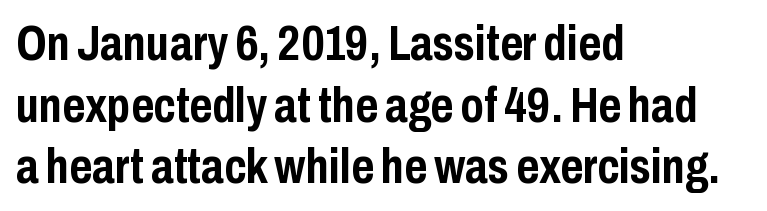
{"serif": "no", "italic": "no", "bold": "yes", "weight": "semibold", "width": "condensed", "stroke_contrast": "low", "x_height": "medium", "monospaced": "no", "underline": "no", "align": "left", "line_spacing": "normal", "line_spacing_ratio": 1.26, "letter_spacing": "normal", "letter_spacing_em": 0.0, "glyph_px": 49}
